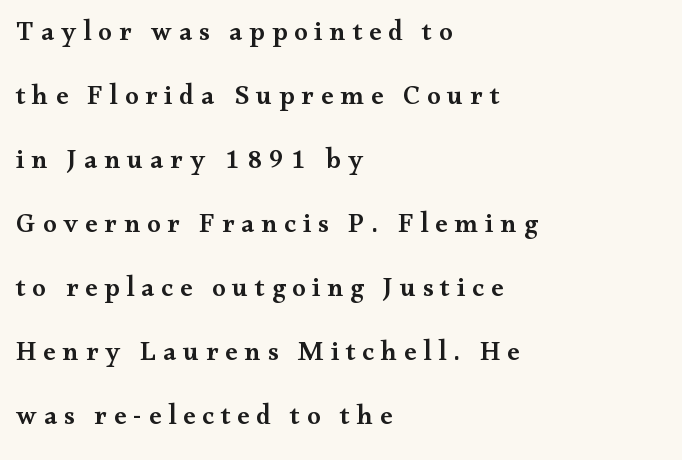
The image shows 27 px text type, upright; set left-aligned, loose line spacing (2.37x), unusually wide letter spacing (+0.26 em), not underlined.
